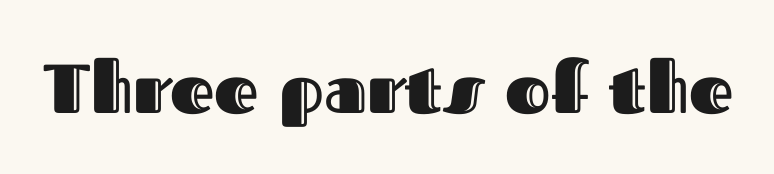
Q: Is the text italic (slanted)? A: No, it is upright.
Q: Is the text underlined? A: No.
Q: Is the spacing between letters normal or unusually wide? A: Normal.
Q: Width (condensed, normal, or wide)? A: Normal.
Q: x-height? A: Medium.
Q: Monospaced? A: No.
